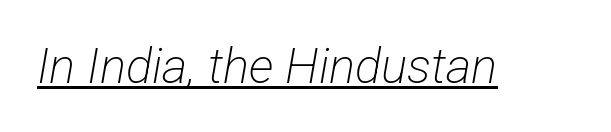
The image shows 49 px light, condensed sans-serif type; set normal letter spacing, underlined; low stroke contrast and a medium x-height.
